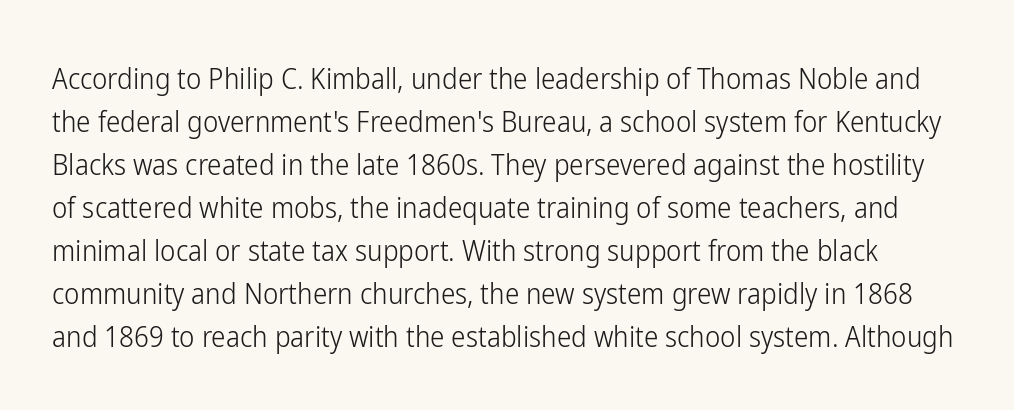
{"serif": "no", "italic": "no", "bold": "no", "weight": "light", "width": "condensed", "stroke_contrast": "low", "x_height": "medium", "monospaced": "no", "underline": "no", "line_spacing": "normal", "line_spacing_ratio": 1.48, "letter_spacing": "normal", "letter_spacing_em": 0.0, "glyph_px": 29}
